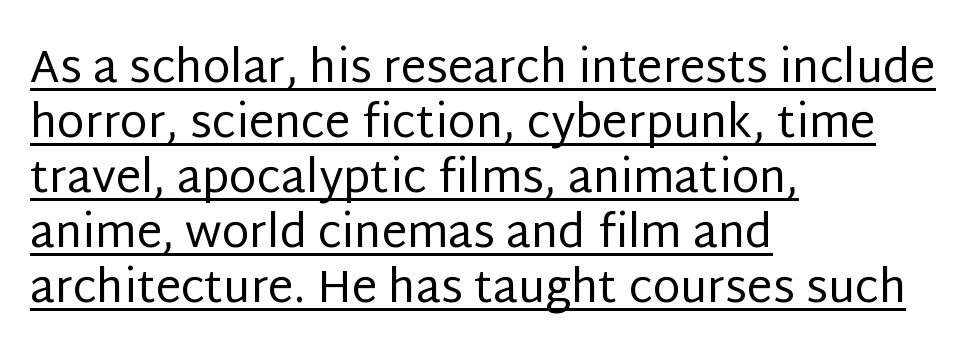
Reading down the block, your eye returns to a fixed left position each line. Serifs: no, the terminals of the letterforms are clean. This rendering leaves character spacing at its baseline value. Does a line run under the words? Yes, clearly. The typesetting does not lean heavy: it is not bold. Here the designer chose a conventional face with non-uniform glyph widths.
